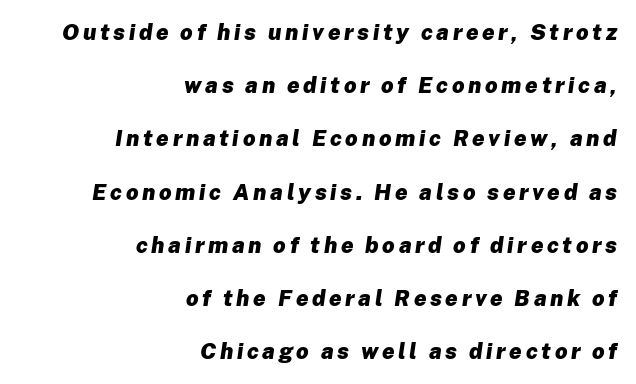
Q: Is the text bold? A: Yes.
Q: Is the text italic (slanted)? A: Yes, it leans right by about 8 degrees.
Q: Is the text underlined? A: No.
Q: How is the paragraph aligned? A: Right-aligned.
Q: Is the spacing between lines tight, normal or loose? A: Loose.
